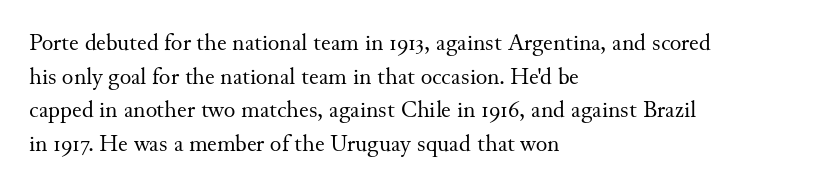
Q: Is the text bold? A: No.
Q: Is the text italic (slanted)? A: No, it is upright.
Q: Is the text underlined? A: No.
Q: How is the paragraph aligned? A: Left-aligned.
Q: Is the spacing between letters normal or unusually wide? A: Normal.
Q: Is the spacing between lines tight, normal or loose? A: Normal.
